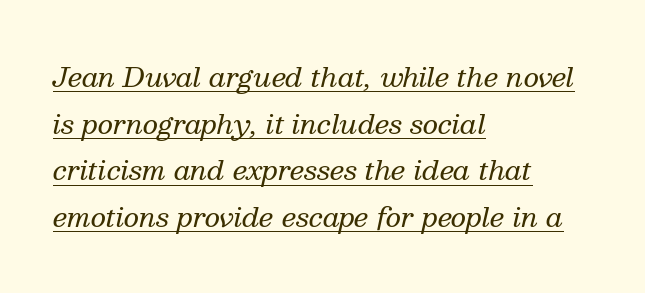
Characters follow at the spacing the type designer built in. Has an underline been added? It has. Unbolded letterforms with no extra heft. Compared with a centered layout, this one pins lines to the left instead.
